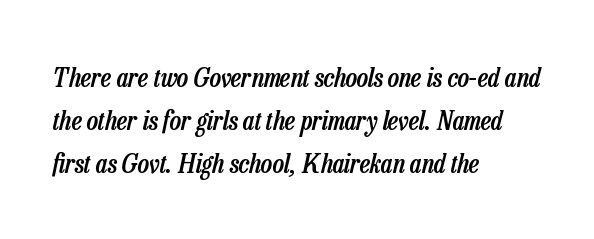
Q: Is the text bold? A: Semi-bold.
Q: Is the text italic (slanted)? A: Yes, it leans right by about 13 degrees.
Q: Is the text underlined? A: No.
Q: How is the paragraph aligned? A: Left-aligned.
Q: Is the spacing between letters normal or unusually wide? A: Normal.
Q: Is the spacing between lines tight, normal or loose? A: Normal.
